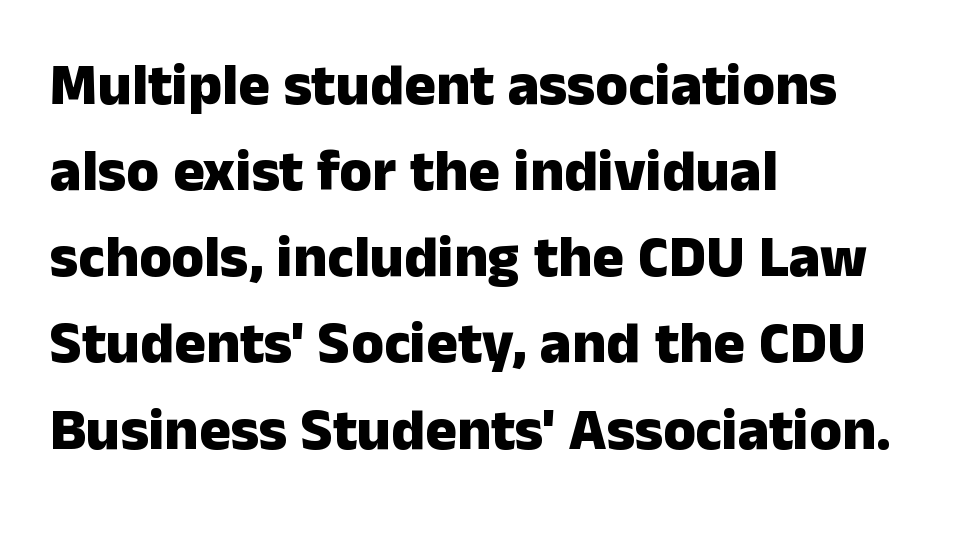
The image shows 59 px heavy sans-serif type, upright; set left-aligned, normal line spacing (1.46x), normal letter spacing, not underlined; low stroke contrast and a medium x-height.
